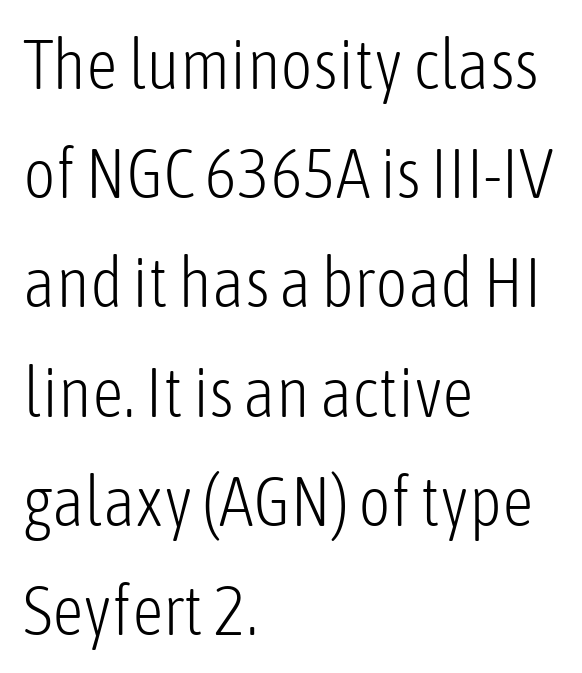
{"serif": "no", "italic": "no", "bold": "no", "weight": "light", "width": "condensed", "stroke_contrast": "low", "x_height": "medium", "monospaced": "no", "underline": "no", "align": "left", "line_spacing": "normal", "line_spacing_ratio": 1.56, "letter_spacing": "normal", "letter_spacing_em": 0.0, "glyph_px": 70}
